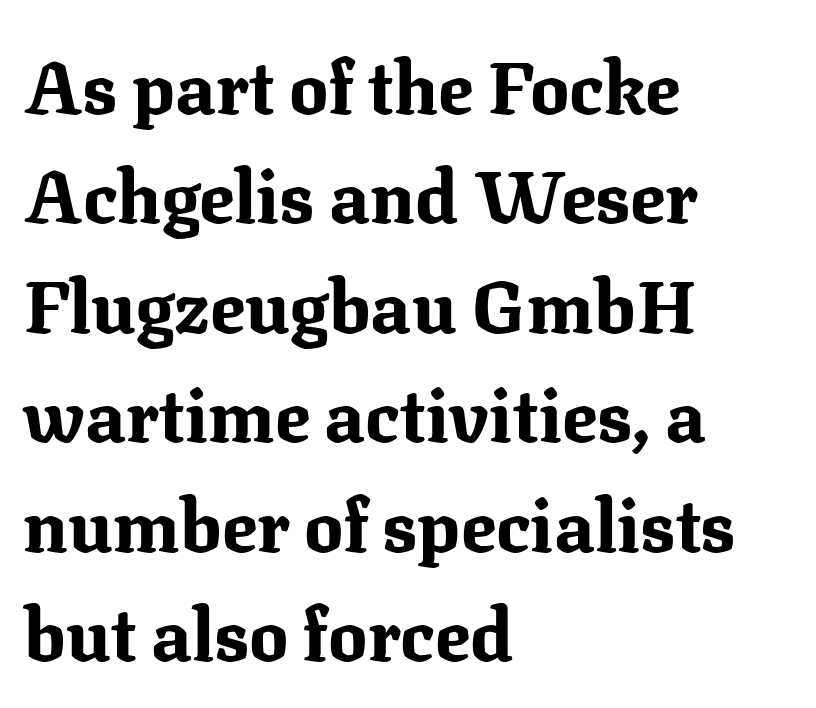
Q: Is the text bold? A: Yes.
Q: Is the text italic (slanted)? A: No, it is upright.
Q: Is the typeface a serif or a sans-serif typeface? A: Serif.
Q: Is the text underlined? A: No.
Q: How is the paragraph aligned? A: Left-aligned.
Q: Is the spacing between letters normal or unusually wide? A: Normal.
Q: Is the spacing between lines tight, normal or loose? A: Normal.
Q: Width (condensed, normal, or wide)? A: Normal.
Q: Stroke contrast? A: Medium.
Q: x-height? A: Medium.
Q: Monospaced? A: No.
